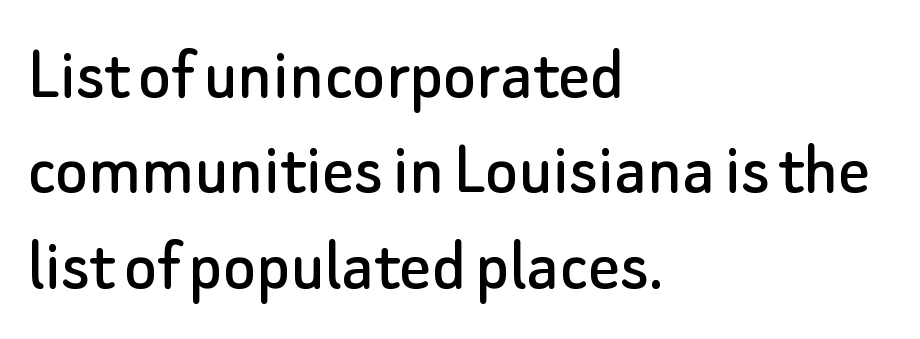
The image shows 77 px sans-serif type, upright; set left-aligned, line spacing 1.24x, normal letter spacing, not underlined; low stroke contrast and a small x-height.
